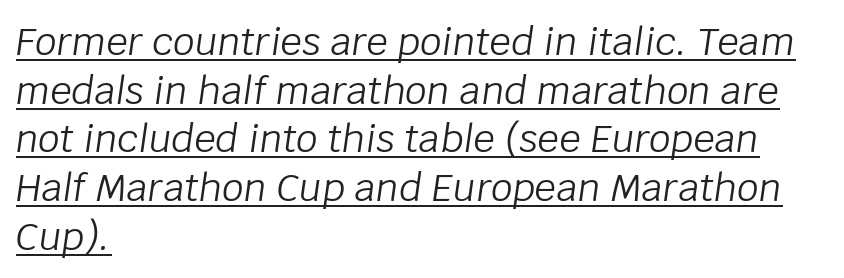
Typeset ragged right — the left edge is the straight one. The type is set solid horizontally, with unmodified tracking. A rule runs beneath these lines of type. When letters slant like this, we call the style italic. The letters look calm and open, with moderate or lighter stems.
